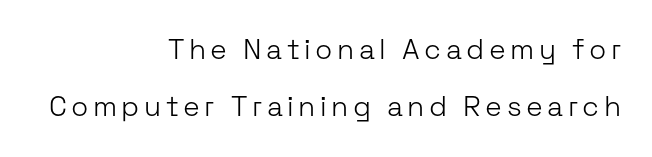
{"serif": "no", "italic": "no", "bold": "no", "weight": "light", "width": "normal", "stroke_contrast": "low", "x_height": "medium", "monospaced": "no", "underline": "no", "align": "right", "line_spacing": "loose", "line_spacing_ratio": 2.05, "glyph_px": 28}
